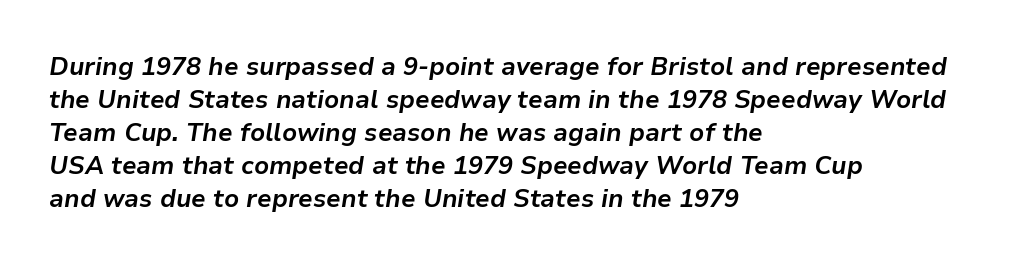
{"italic": "yes", "lean": "right", "slant_degrees": 9, "bold": "yes", "underline": "no", "align": "left", "line_spacing": "normal", "line_spacing_ratio": 1.32, "letter_spacing": "normal", "letter_spacing_em": 0.0, "glyph_px": 25}
